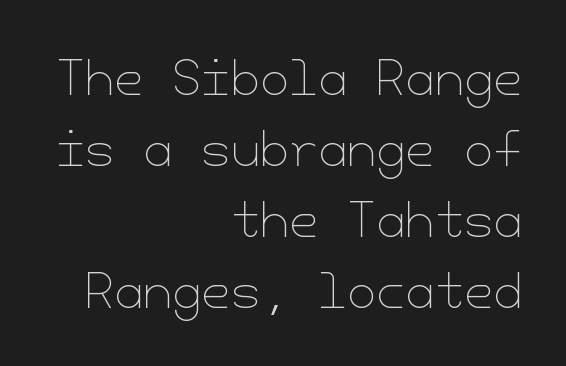
{"italic": "no", "bold": "no", "weight": "thin", "width": "normal", "stroke_contrast": "low", "x_height": "small", "underline": "no", "align": "right", "line_spacing": "normal", "line_spacing_ratio": 1.51, "letter_spacing": "normal", "letter_spacing_em": 0.0, "glyph_px": 47}
